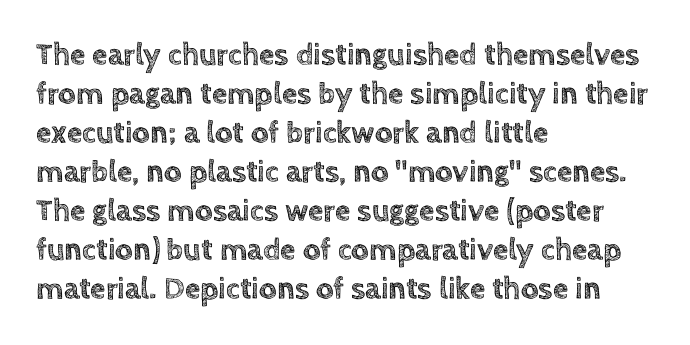
Q: Is the text italic (slanted)? A: No, it is upright.
Q: Is the text underlined? A: No.
Q: How is the paragraph aligned? A: Left-aligned.
Q: Is the spacing between letters normal or unusually wide? A: Normal.
Q: Is the spacing between lines tight, normal or loose? A: Normal.
Q: Width (condensed, normal, or wide)? A: Normal.
Q: x-height? A: Large.
Q: Monospaced? A: No.
